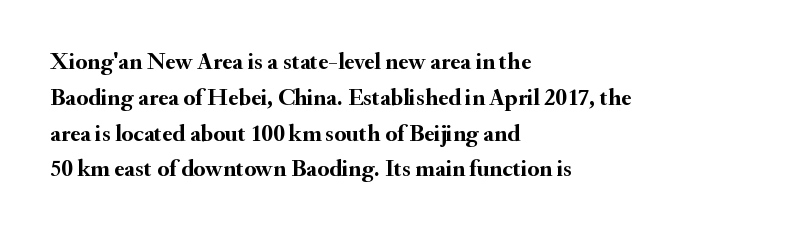
The image shows 24 px bold type, upright; set left-aligned, normal line spacing (1.49x), normal letter spacing, not underlined.
